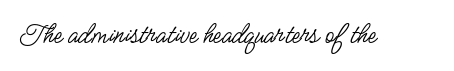
The image shows 30 px regular-weight, condensed sans-serif type; set normal letter spacing, not underlined; low stroke contrast and a small x-height.
